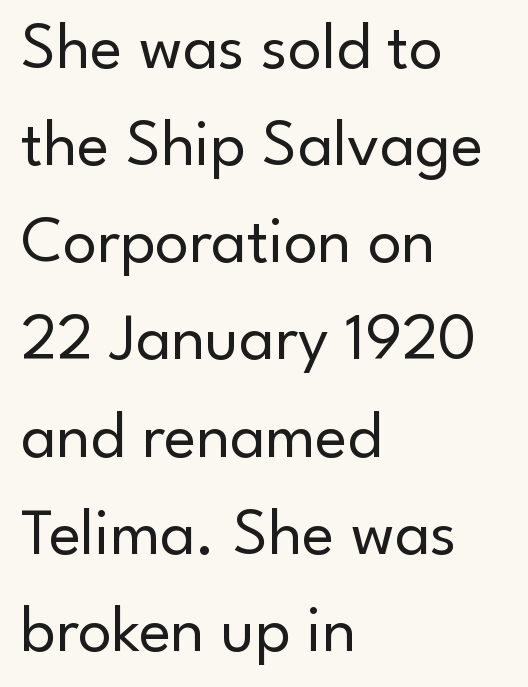
{"serif": "no", "italic": "no", "bold": "no", "weight": "regular", "width": "normal", "stroke_contrast": "low", "x_height": "small", "monospaced": "no", "underline": "no", "align": "left", "line_spacing": "normal", "line_spacing_ratio": 1.45, "letter_spacing": "normal", "letter_spacing_em": 0.0, "glyph_px": 67}
